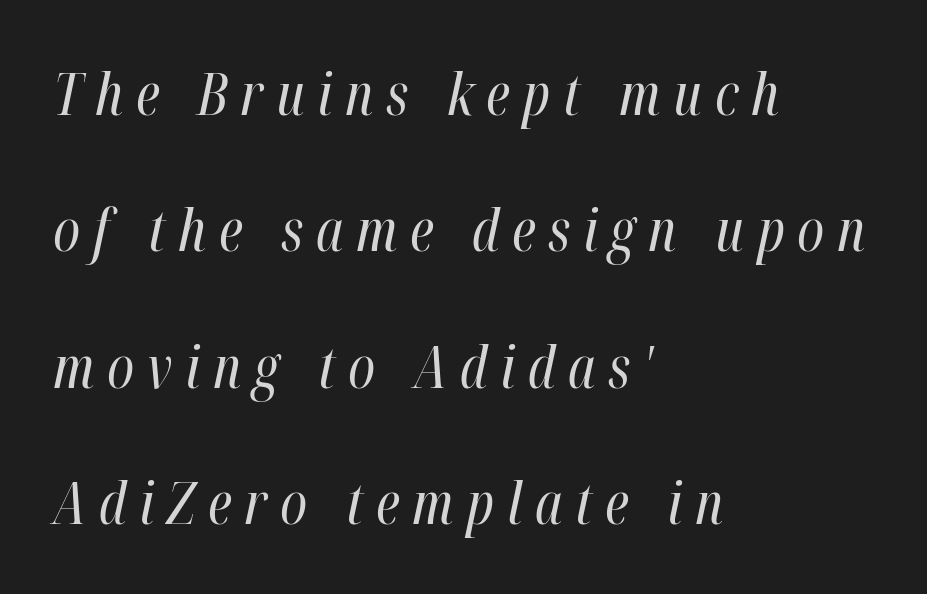
The image shows 58 px regular-weight, condensed type, italic (leaning right); set left-aligned, loose line spacing (2.35x), unusually wide letter spacing (+0.22 em), not underlined; high stroke contrast and a medium x-height.
